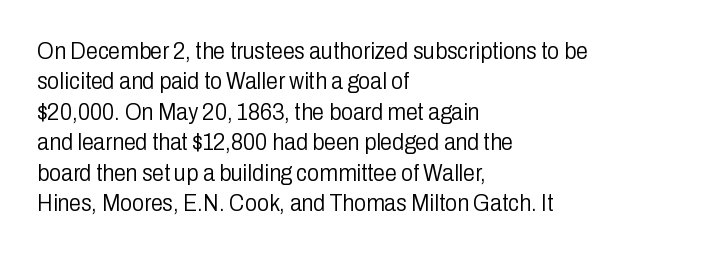
The image shows 24 px text type, upright; set left-aligned, normal line spacing (1.27x), normal letter spacing, not underlined.
